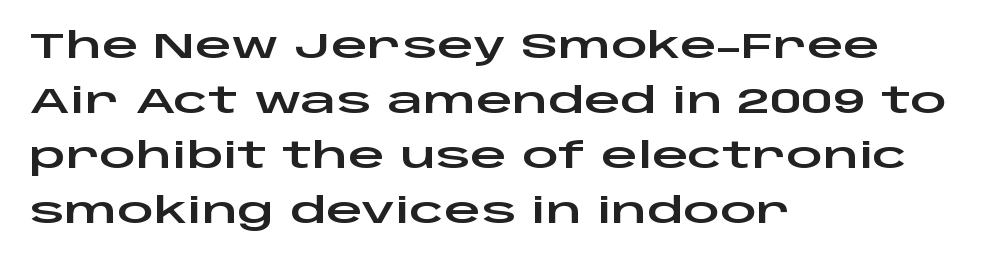
Q: Is the text italic (slanted)? A: No, it is upright.
Q: Is the typeface a serif or a sans-serif typeface? A: Sans-serif.
Q: Is the text underlined? A: No.
Q: How is the paragraph aligned? A: Left-aligned.
Q: Is the spacing between letters normal or unusually wide? A: Normal.
Q: Is the spacing between lines tight, normal or loose? A: Normal.
Q: Width (condensed, normal, or wide)? A: Wide.
Q: Stroke contrast? A: Low.
Q: x-height? A: Large.
Q: Monospaced? A: No.
